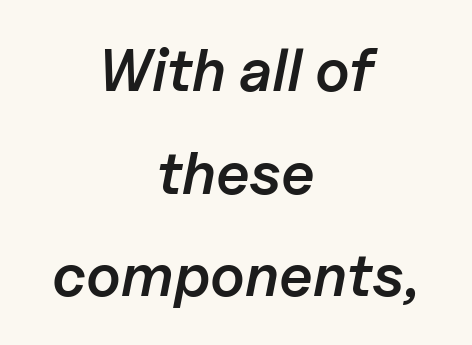
{"italic": "yes", "lean": "right", "slant_degrees": 11, "bold": "semi", "weight": "semibold", "width": "normal", "stroke_contrast": "low", "x_height": "medium", "monospaced": "no", "underline": "no", "align": "center", "line_spacing_ratio": 1.71, "letter_spacing": "normal", "letter_spacing_em": 0.0, "glyph_px": 60}
